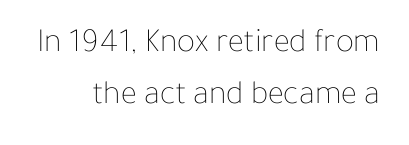
Q: Is the text bold? A: No.
Q: Is the text italic (slanted)? A: No, it is upright.
Q: Is the text underlined? A: No.
Q: Is the spacing between letters normal or unusually wide? A: Normal.
Q: Is the spacing between lines tight, normal or loose? A: Normal.
Q: Width (condensed, normal, or wide)? A: Normal.
Q: Stroke contrast? A: Low.
Q: x-height? A: Medium.
Q: Monospaced? A: No.
